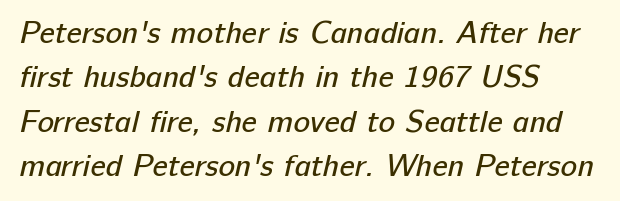
Q: Is the text bold? A: No.
Q: Is the typeface a serif or a sans-serif typeface? A: Sans-serif.
Q: Is the text underlined? A: No.
Q: How is the paragraph aligned? A: Left-aligned.
Q: Is the spacing between letters normal or unusually wide? A: Normal.
Q: Is the spacing between lines tight, normal or loose? A: Normal.
Q: Width (condensed, normal, or wide)? A: Normal.
Q: Stroke contrast? A: Low.
Q: x-height? A: Medium.
Q: Monospaced? A: No.
